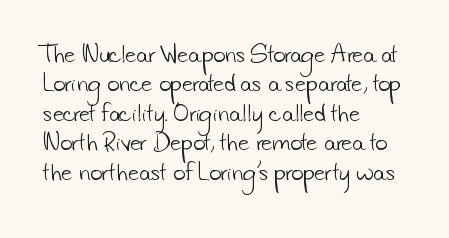
The image shows 21 px text type; set left-aligned, normal line spacing (1.4x), normal letter spacing, not underlined.
